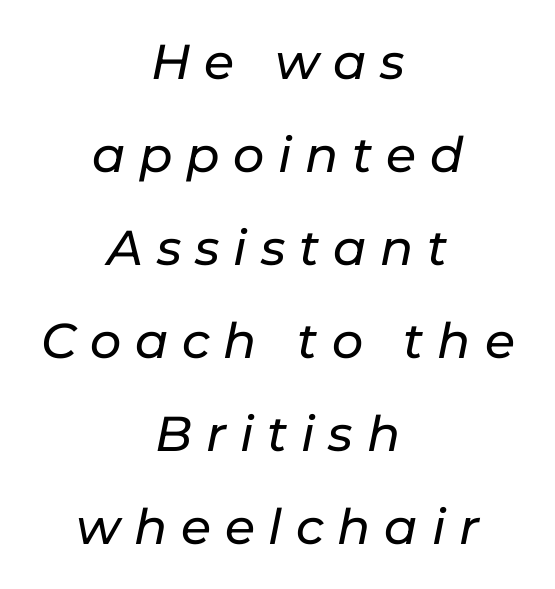
{"italic": "yes", "lean": "right", "slant_degrees": 11, "width": "normal", "stroke_contrast": "low", "x_height": "medium", "monospaced": "no", "underline": "no", "align": "center", "line_spacing": "loose", "line_spacing_ratio": 1.9, "letter_spacing": "wide", "letter_spacing_em": 0.28, "glyph_px": 49}
